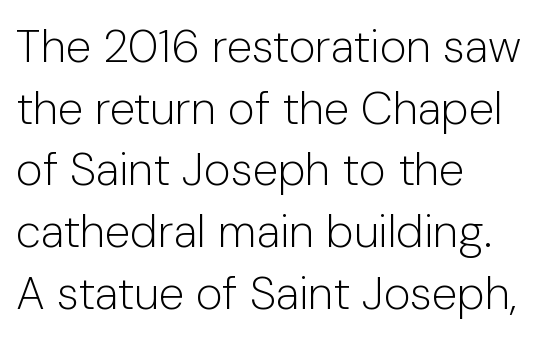
The image shows 46 px light sans-serif type, upright; set left-aligned, normal line spacing (1.34x), normal letter spacing, not underlined; low stroke contrast and a medium x-height.
